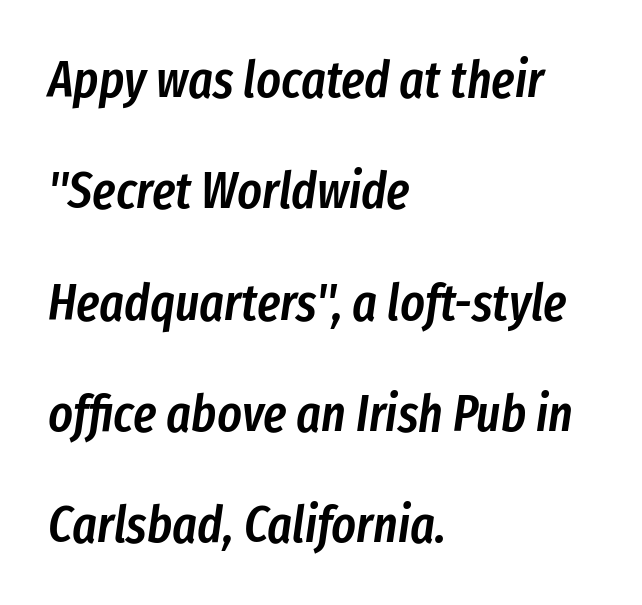
A typesetter would call this proportional, since set widths differ per character. Glyph-to-glyph distance matches everyday printed text. A fair bit of extra ink — the face is semibold, not bold. You can tell it's italic because the verticals aren't actually vertical.
